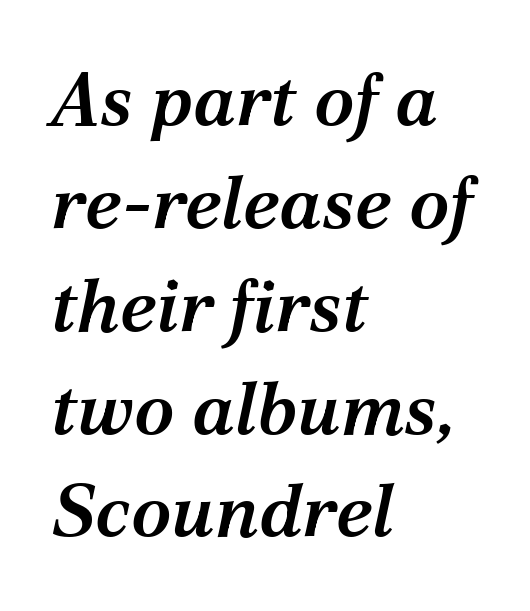
{"serif": "yes", "italic": "yes", "lean": "right", "slant_degrees": 12, "bold": "semi", "weight": "semibold", "width": "normal", "stroke_contrast": "medium", "x_height": "medium", "monospaced": "no", "underline": "no", "align": "left", "line_spacing": "normal", "line_spacing_ratio": 1.39, "letter_spacing": "normal", "letter_spacing_em": 0.0, "glyph_px": 74}
